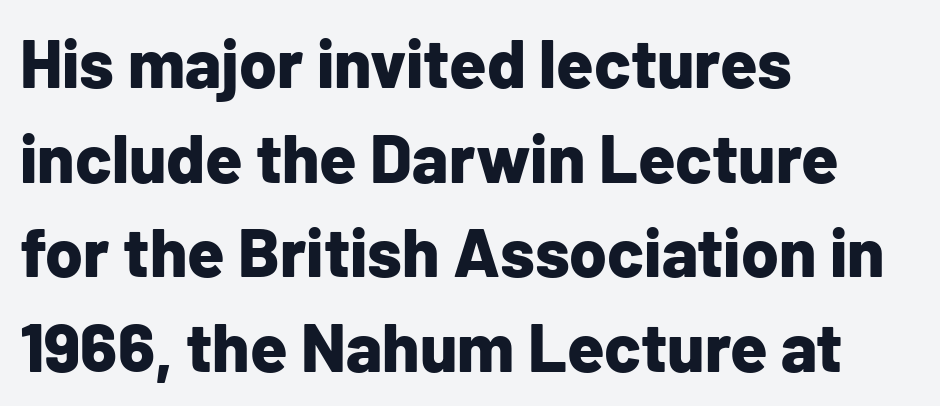
Q: Is the text bold? A: Yes.
Q: Is the text italic (slanted)? A: No, it is upright.
Q: Is the typeface a serif or a sans-serif typeface? A: Sans-serif.
Q: Is the text underlined? A: No.
Q: How is the paragraph aligned? A: Left-aligned.
Q: Is the spacing between letters normal or unusually wide? A: Normal.
Q: Is the spacing between lines tight, normal or loose? A: Normal.
Q: Width (condensed, normal, or wide)? A: Normal.
Q: Stroke contrast? A: Low.
Q: x-height? A: Medium.
Q: Monospaced? A: No.
